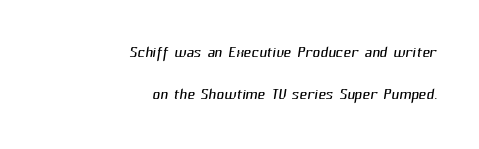
Q: Is the text bold? A: No.
Q: Is the text underlined? A: No.
Q: How is the paragraph aligned? A: Right-aligned.
Q: Is the spacing between letters normal or unusually wide? A: Normal.
Q: Is the spacing between lines tight, normal or loose? A: Loose.
